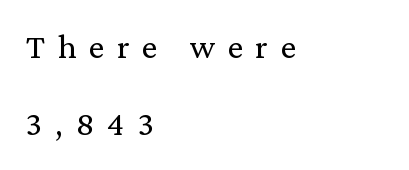
{"serif": "yes", "italic": "no", "bold": "no", "weight": "regular", "width": "normal", "stroke_contrast": "low", "x_height": "medium", "monospaced": "no", "underline": "no", "align": "left", "line_spacing": "loose", "line_spacing_ratio": 2.21, "letter_spacing": "wide", "letter_spacing_em": 0.36, "glyph_px": 35}
